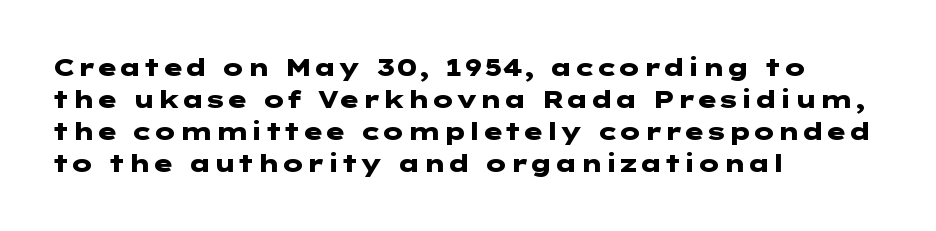
Heavy-handed strokes throughout: this text is bold. Ordinary non-slanted type is in use. The text block is weighted toward the left margin, trailing off unevenly rightward. Students, observe: this is what conventionally led text looks like. Students, note that the glyphs here touch the page at normal intervals. The words here are not underlined.
